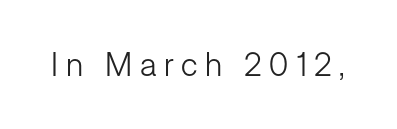
The image shows 32 px light sans-serif type, upright; set unusually wide letter spacing (+0.23 em), not underlined; low stroke contrast and a medium x-height.
